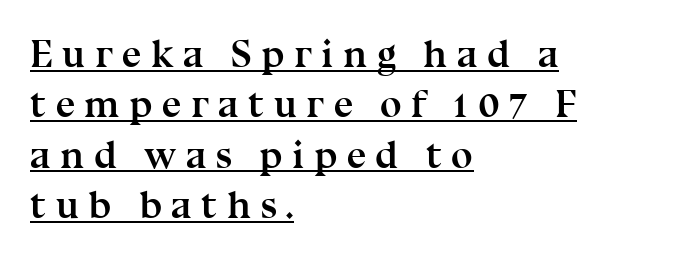
Q: Is the text bold? A: Yes.
Q: Is the text italic (slanted)? A: No, it is upright.
Q: Is the typeface a serif or a sans-serif typeface? A: Serif.
Q: Is the text underlined? A: Yes.
Q: How is the paragraph aligned? A: Left-aligned.
Q: Is the spacing between letters normal or unusually wide? A: Unusually wide.
Q: Is the spacing between lines tight, normal or loose? A: Normal.
Q: Width (condensed, normal, or wide)? A: Normal.
Q: Stroke contrast? A: Medium.
Q: x-height? A: Medium.
Q: Monospaced? A: No.
